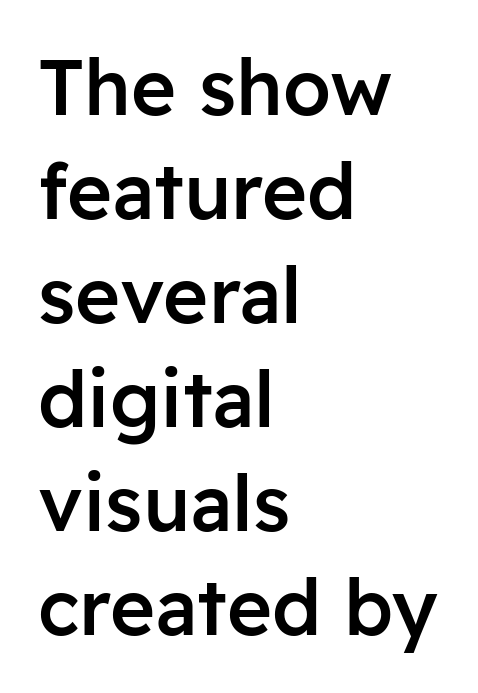
{"serif": "no", "italic": "no", "bold": "semi", "weight": "semibold", "width": "normal", "stroke_contrast": "low", "x_height": "medium", "monospaced": "no", "underline": "no", "align": "left", "line_spacing": "normal", "line_spacing_ratio": 1.35, "letter_spacing": "normal", "letter_spacing_em": 0.0, "glyph_px": 77}
